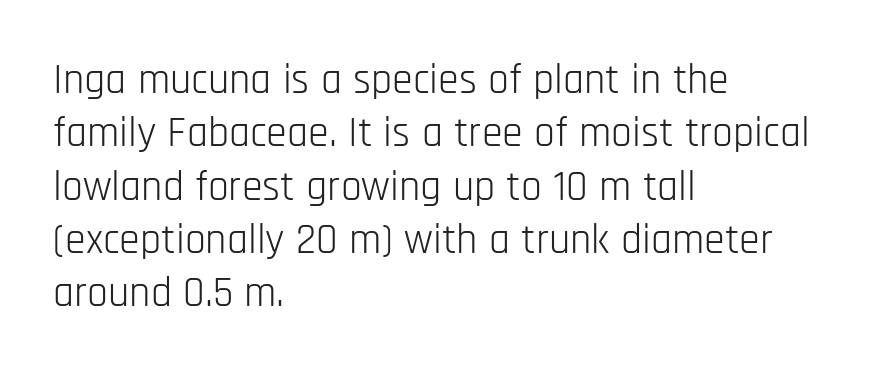
Q: Is the text bold? A: No.
Q: Is the text italic (slanted)? A: No, it is upright.
Q: Is the typeface a serif or a sans-serif typeface? A: Sans-serif.
Q: Is the text underlined? A: No.
Q: How is the paragraph aligned? A: Left-aligned.
Q: Is the spacing between letters normal or unusually wide? A: Normal.
Q: Is the spacing between lines tight, normal or loose? A: Normal.
Q: Width (condensed, normal, or wide)? A: Condensed.
Q: Stroke contrast? A: Low.
Q: x-height? A: Large.
Q: Monospaced? A: No.
